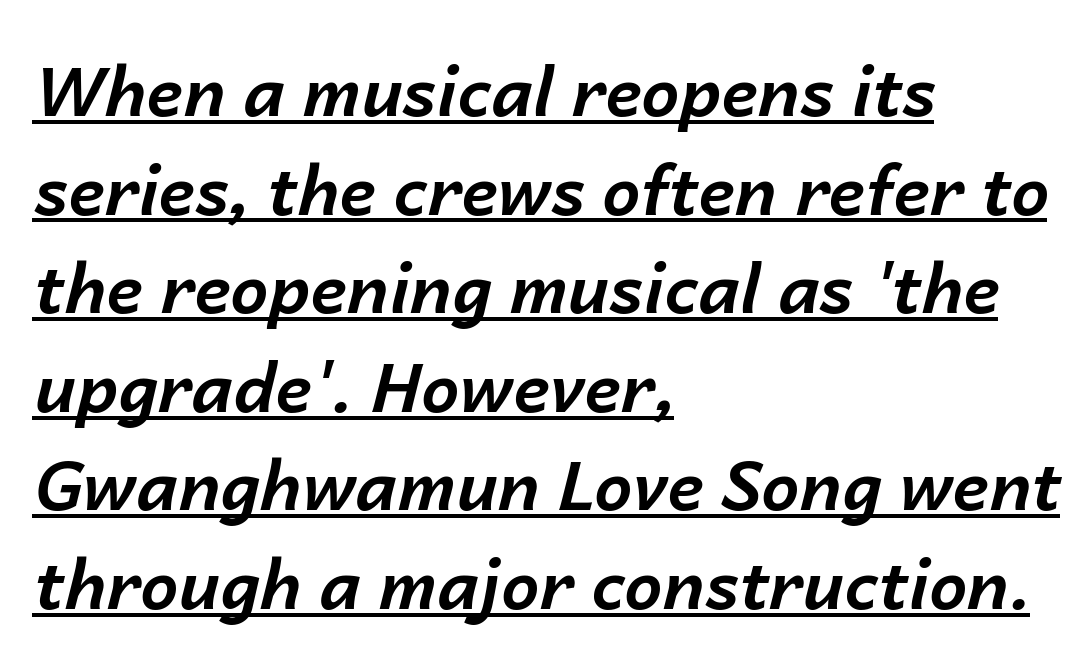
When letters slant like this, we call the style italic. Nothing unusual about the tracking: characters are spaced as the font intends. Chunky letters — that's bold for sure. Proportional: the letters do not fall into vertical columns. Students, observe: this is what conventionally led text looks like. Leftover space on each line is placed entirely after the last word.
